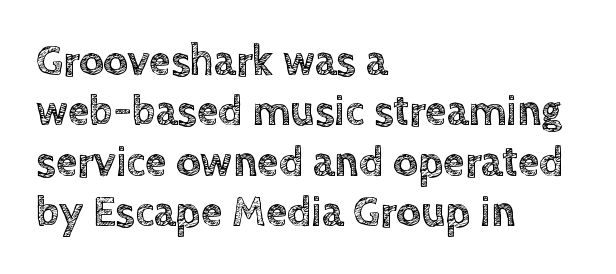
The image shows 43 px text type, upright; set left-aligned, line spacing 1.17x, normal letter spacing, not underlined; a large x-height.
